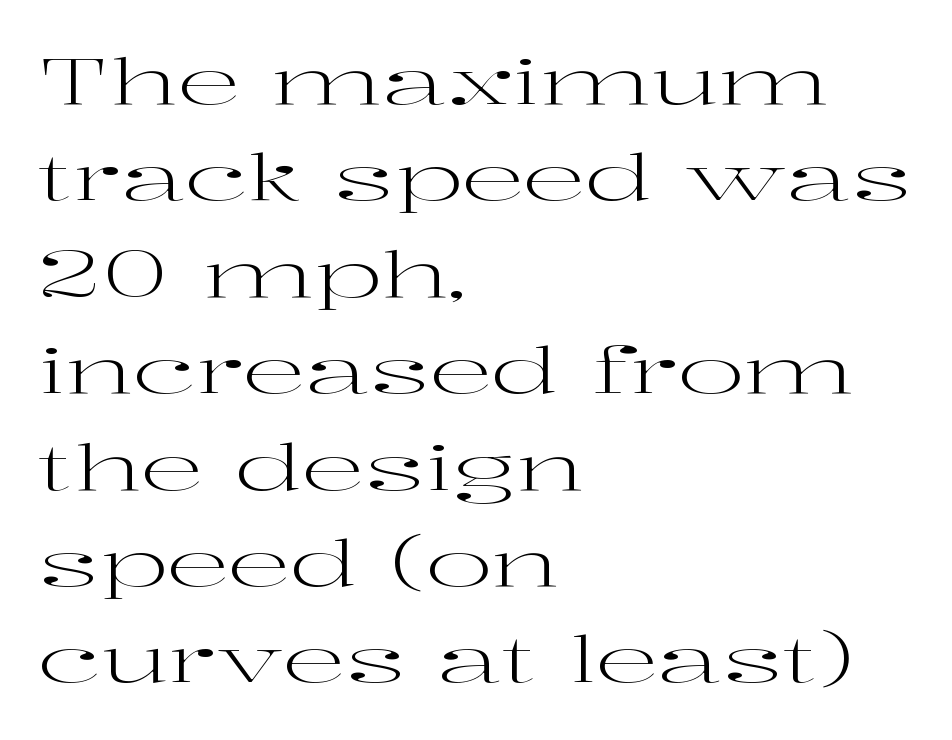
{"serif": "yes", "italic": "no", "bold": "no", "weight": "regular", "width": "wide", "stroke_contrast": "high", "x_height": "medium", "monospaced": "no", "underline": "no", "align": "left", "line_spacing": "normal", "line_spacing_ratio": 1.53, "letter_spacing": "normal", "letter_spacing_em": 0.0, "glyph_px": 63}
